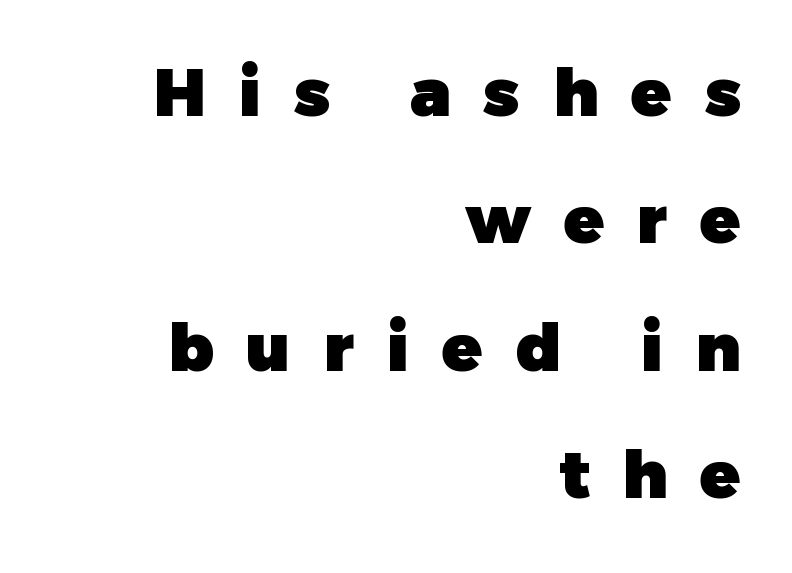
Every character sits straight up, as roman type does. Just letters on the line, the space beneath them empty. Here the designer chose a conventional face with non-uniform glyph widths. Honestly, the rows look like they've been pulled way apart. Layout note: lines flush right.
